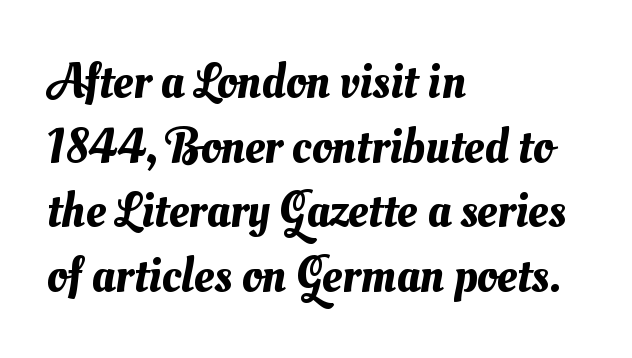
The image shows 49 px text type; set left-aligned, normal line spacing (1.32x), normal letter spacing, not underlined; medium stroke contrast and a small x-height.
